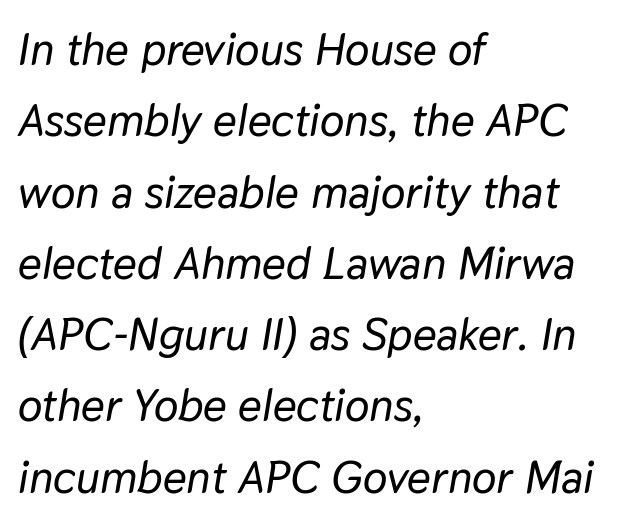
{"italic": "yes", "lean": "right", "slant_degrees": 9, "width": "normal", "stroke_contrast": "low", "x_height": "medium", "monospaced": "no", "underline": "no", "align": "left", "line_spacing": "normal", "line_spacing_ratio": 1.55, "letter_spacing": "normal", "letter_spacing_em": 0.0, "glyph_px": 46}
